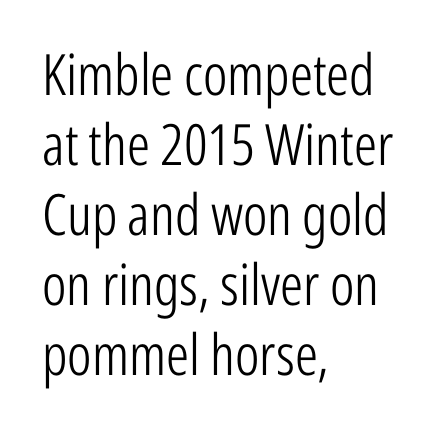
Q: Is the text bold? A: No.
Q: Is the text italic (slanted)? A: No, it is upright.
Q: Is the typeface a serif or a sans-serif typeface? A: Sans-serif.
Q: Is the text underlined? A: No.
Q: How is the paragraph aligned? A: Left-aligned.
Q: Is the spacing between letters normal or unusually wide? A: Normal.
Q: Width (condensed, normal, or wide)? A: Condensed.
Q: Stroke contrast? A: Low.
Q: x-height? A: Medium.
Q: Monospaced? A: No.
